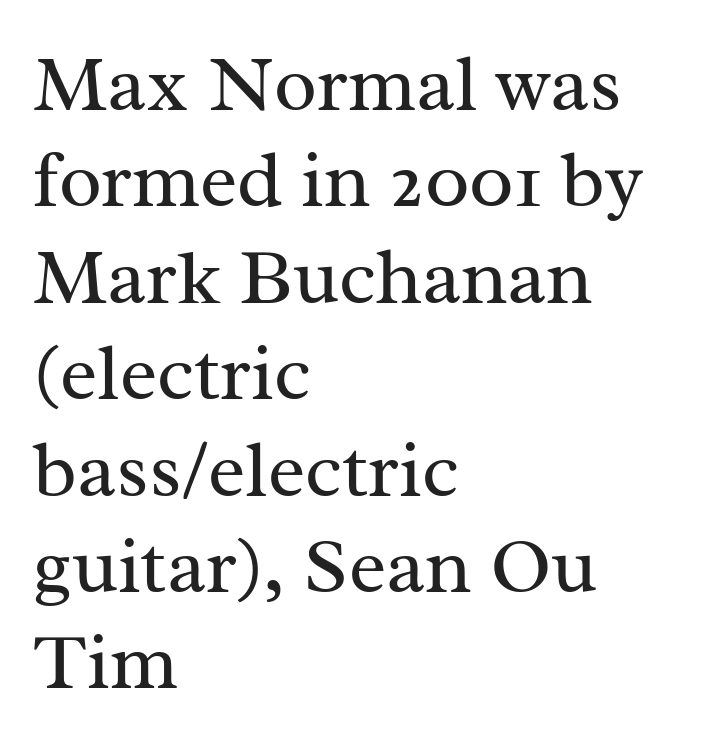
Q: Is the text bold? A: No.
Q: Is the text italic (slanted)? A: No, it is upright.
Q: Is the typeface a serif or a sans-serif typeface? A: Serif.
Q: Is the text underlined? A: No.
Q: How is the paragraph aligned? A: Left-aligned.
Q: Is the spacing between letters normal or unusually wide? A: Normal.
Q: Width (condensed, normal, or wide)? A: Normal.
Q: Stroke contrast? A: Medium.
Q: x-height? A: Medium.
Q: Monospaced? A: No.
